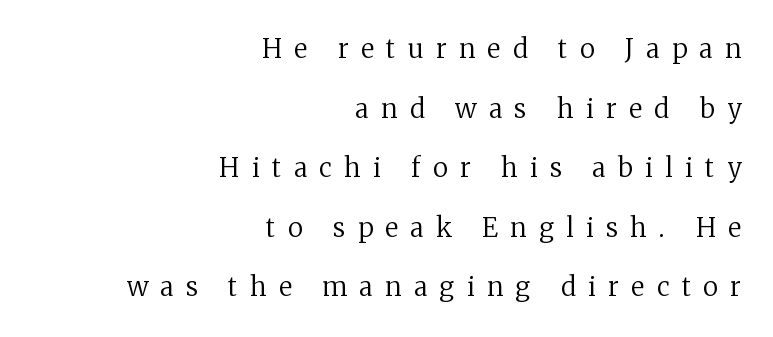
Q: Is the text bold? A: No.
Q: Is the text italic (slanted)? A: No, it is upright.
Q: Is the text underlined? A: No.
Q: How is the paragraph aligned? A: Right-aligned.
Q: Is the spacing between letters normal or unusually wide? A: Unusually wide.
Q: Is the spacing between lines tight, normal or loose? A: Loose.
